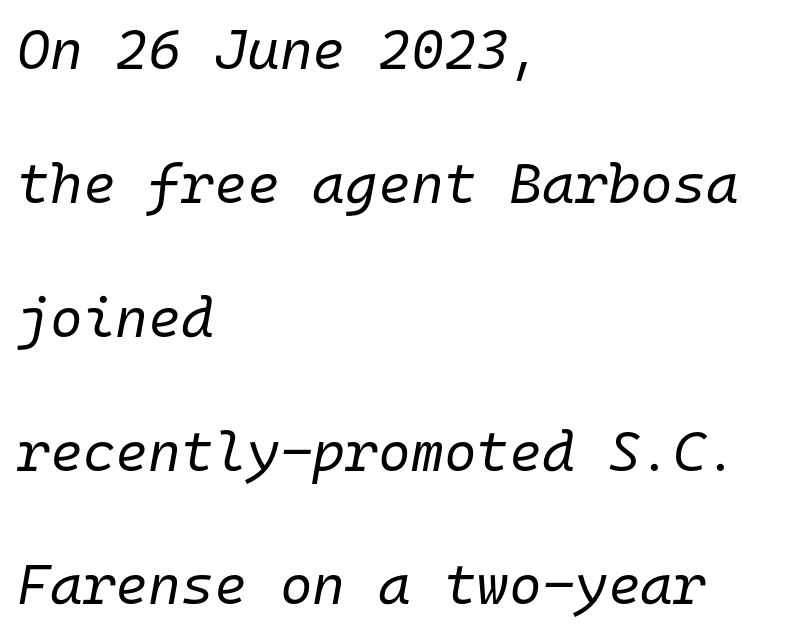
The image shows 56 px regular-weight type, italic (leaning right), monospaced; set left-aligned, loose line spacing (2.39x), normal letter spacing, not underlined; low stroke contrast and a medium x-height.
